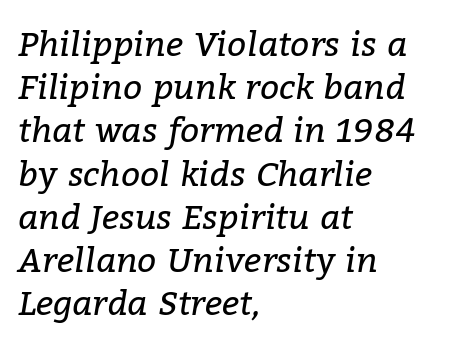
Compared with typical paragraphs, the rows here are spaced about the same. Plain, unruled lines of type. Varying glyph widths throughout — classic text-font behaviour. You can tell it's italic because the verticals aren't actually vertical. I'd call this a serif setting — the letters wear small feet.
